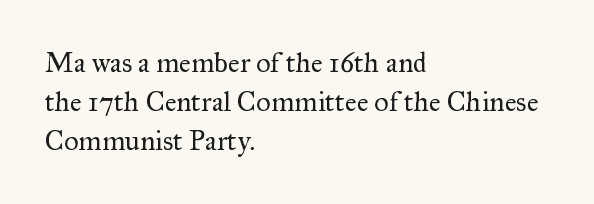
The image shows 28 px regular-weight serif type, upright; set left-aligned, normal line spacing (1.4x), normal letter spacing, not underlined; medium stroke contrast and a small x-height.
